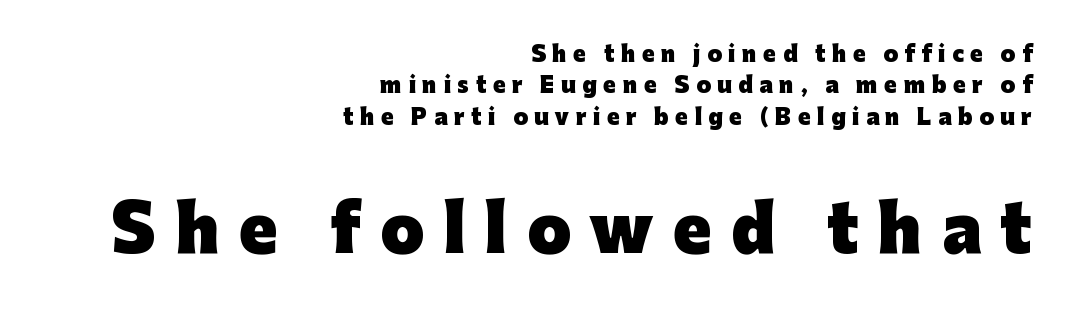
Each letter keeps its own natural width here, so spacing adapts to shape. Between one letter and the next there's a generous, obvious gap. Caption: upper text group reduced, lower text group enlarged. Unmarked baselines from the first word to the last. Which margin do the lines hug? The right one — the left edge is uneven. Look at the stroke-to-counter ratio: heavy, a bold.
